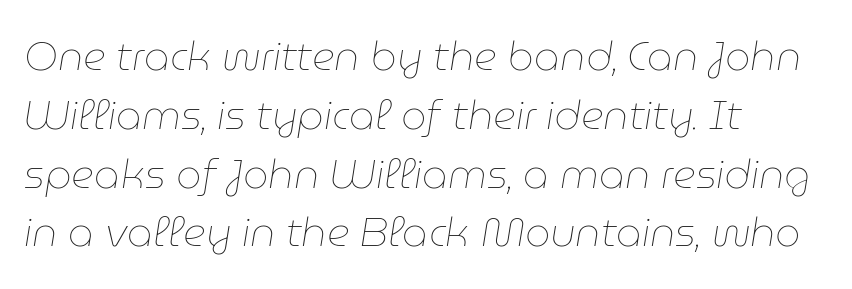
{"italic": "yes", "lean": "right", "slant_degrees": 9, "bold": "no", "weight": "thin", "width": "normal", "stroke_contrast": "low", "x_height": "medium", "monospaced": "no", "underline": "no", "align": "left", "line_spacing": "normal", "line_spacing_ratio": 1.47, "letter_spacing": "normal", "letter_spacing_em": 0.0, "glyph_px": 40}
